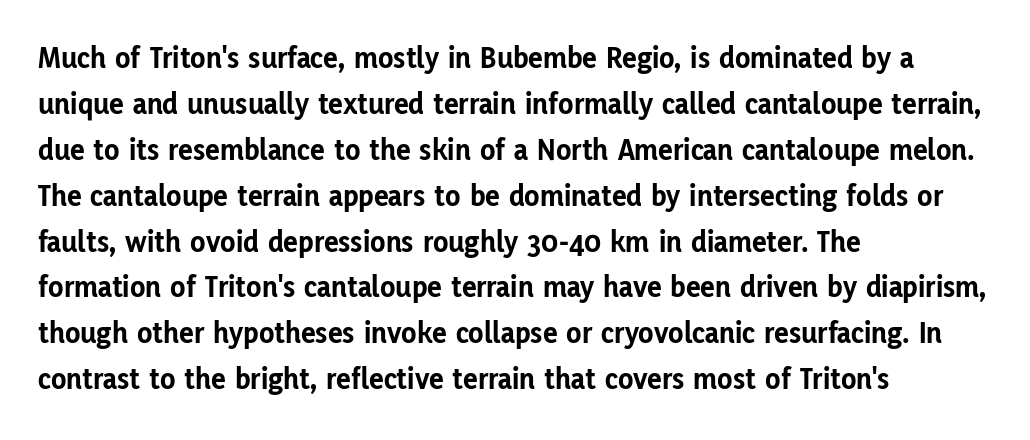
Is this a sans? Yes — the strokes have no serifs. These lines are rendered in a variable-pitch font. Upright lettering throughout. Leftover space on each line is placed entirely after the last word. Any mark beneath the type? The region is blank. Honestly, the row spacing looks completely unremarkable.
